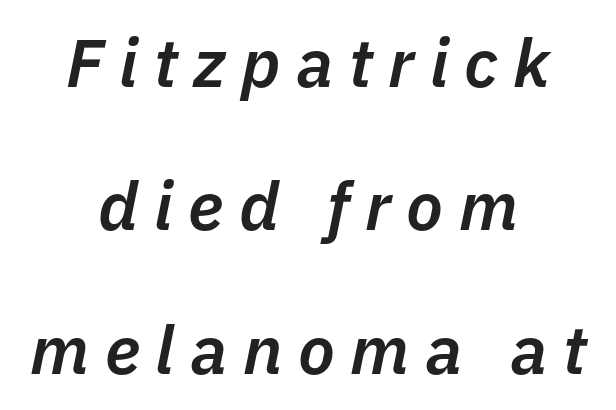
The image shows 68 px semibold type, italic (leaning right); set centered, loose line spacing (2.11x), unusually wide letter spacing (+0.23 em), not underlined; low stroke contrast and a medium x-height.
